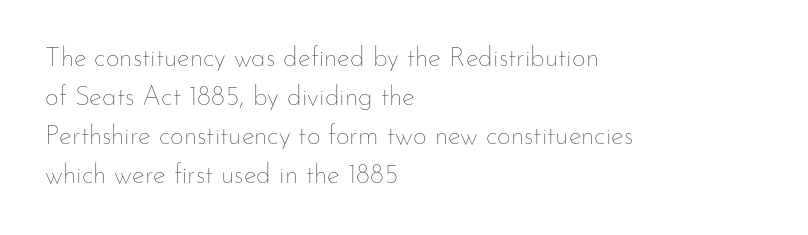
{"italic": "no", "bold": "no", "underline": "no", "align": "left", "line_spacing": "normal", "line_spacing_ratio": 1.44, "letter_spacing": "normal", "letter_spacing_em": 0.0, "glyph_px": 27}
